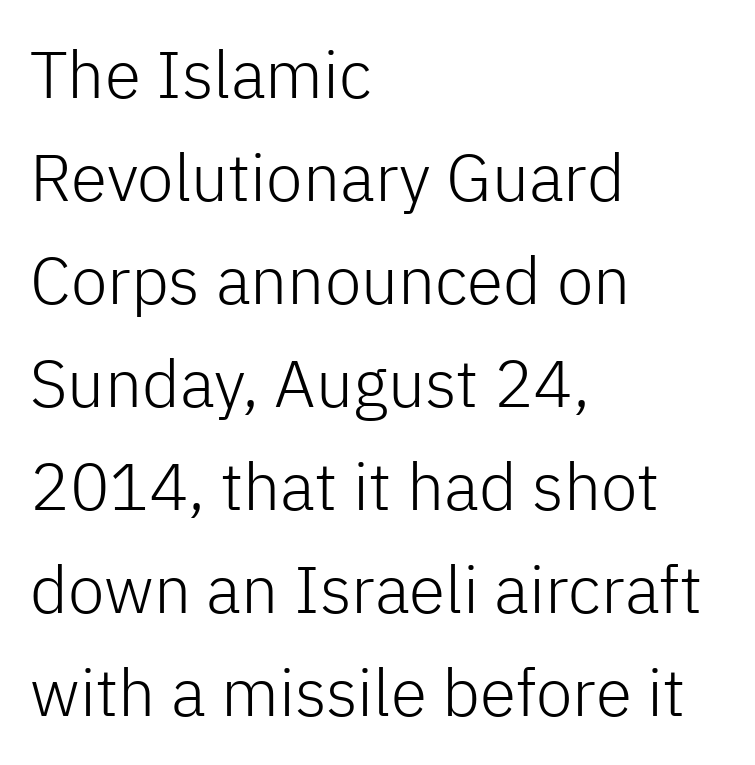
Q: Is the text bold? A: No.
Q: Is the text italic (slanted)? A: No, it is upright.
Q: Is the typeface a serif or a sans-serif typeface? A: Sans-serif.
Q: Is the text underlined? A: No.
Q: How is the paragraph aligned? A: Left-aligned.
Q: Is the spacing between letters normal or unusually wide? A: Normal.
Q: Is the spacing between lines tight, normal or loose? A: Normal.
Q: Width (condensed, normal, or wide)? A: Normal.
Q: Stroke contrast? A: Low.
Q: x-height? A: Medium.
Q: Monospaced? A: No.
